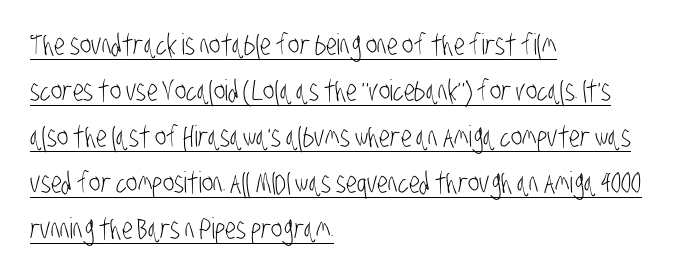
The image shows 29 px light, condensed sans-serif type; set left-aligned, normal line spacing (1.59x), normal letter spacing, underlined; low stroke contrast and a large x-height.
